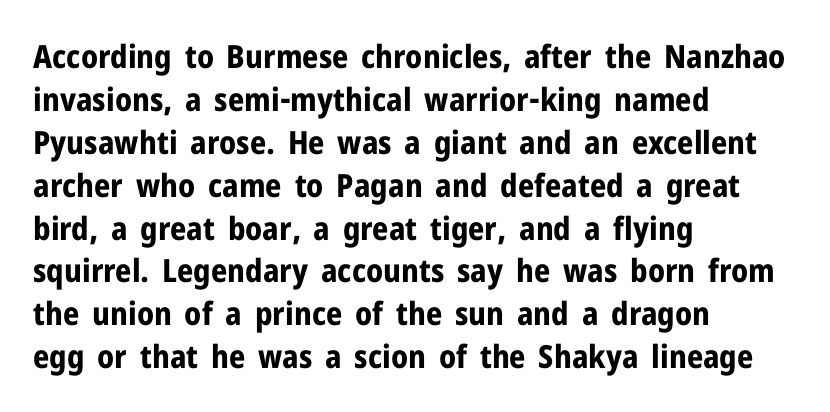
{"serif": "no", "italic": "no", "bold": "yes", "weight": "bold", "width": "normal", "stroke_contrast": "low", "x_height": "medium", "monospaced": "no", "underline": "no", "align": "left", "line_spacing": "normal", "line_spacing_ratio": 1.34, "letter_spacing": "normal", "letter_spacing_em": 0.0, "glyph_px": 32}
